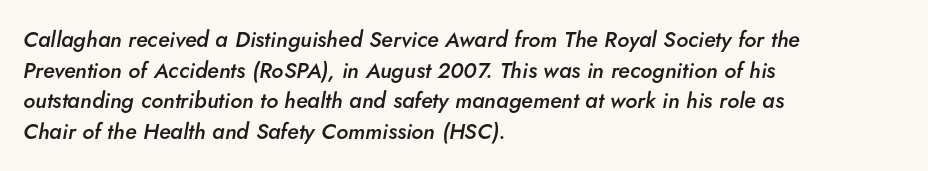
The image shows 22 px text type, italic (leaning right); set left-aligned, normal line spacing (1.39x), normal letter spacing, not underlined.
